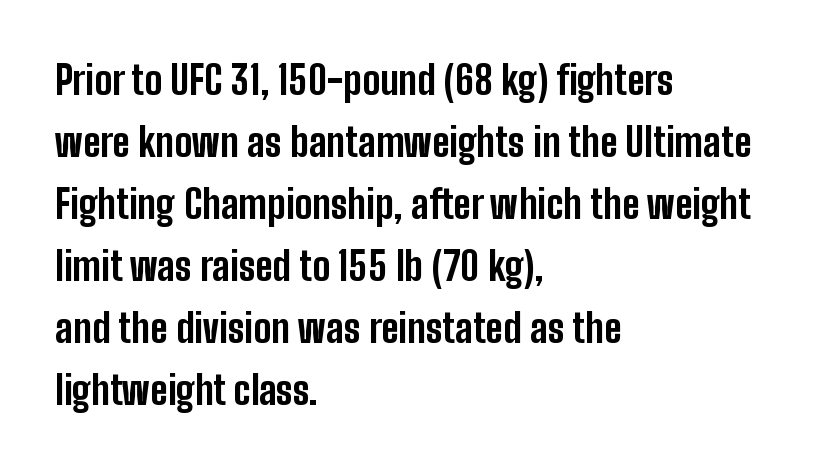
Q: Is the text bold? A: Yes.
Q: Is the text italic (slanted)? A: No, it is upright.
Q: Is the typeface a serif or a sans-serif typeface? A: Sans-serif.
Q: Is the text underlined? A: No.
Q: How is the paragraph aligned? A: Left-aligned.
Q: Is the spacing between letters normal or unusually wide? A: Normal.
Q: Is the spacing between lines tight, normal or loose? A: Normal.
Q: Width (condensed, normal, or wide)? A: Condensed.
Q: Stroke contrast? A: Low.
Q: x-height? A: Medium.
Q: Monospaced? A: No.
